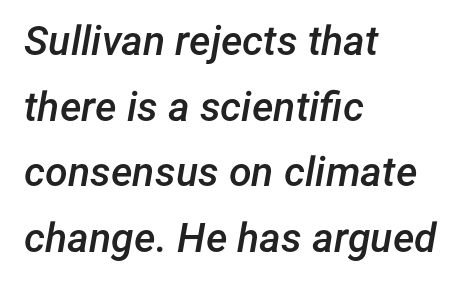
The image shows 41 px semibold type, italic (leaning right); set left-aligned, normal line spacing (1.6x), normal letter spacing, not underlined; low stroke contrast and a medium x-height.
